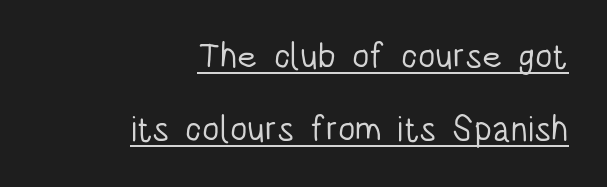
Q: Is the text bold? A: No.
Q: Is the text italic (slanted)? A: No, it is upright.
Q: Is the typeface a serif or a sans-serif typeface? A: Sans-serif.
Q: Is the text underlined? A: Yes.
Q: How is the paragraph aligned? A: Right-aligned.
Q: Is the spacing between letters normal or unusually wide? A: Normal.
Q: Is the spacing between lines tight, normal or loose? A: Loose.
Q: Width (condensed, normal, or wide)? A: Condensed.
Q: Stroke contrast? A: Low.
Q: x-height? A: Large.
Q: Monospaced? A: No.
